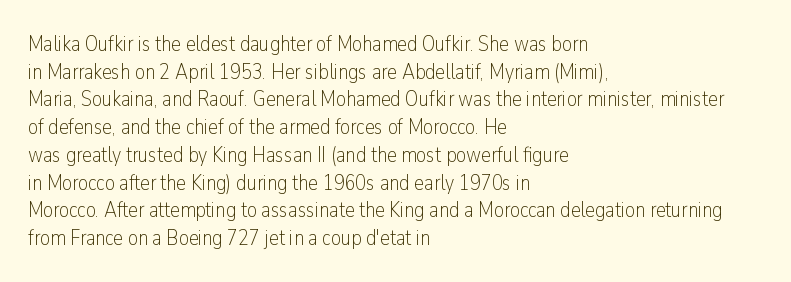
The image shows 22 px text type, upright; set left-aligned, normal line spacing (1.26x), normal letter spacing, not underlined.
